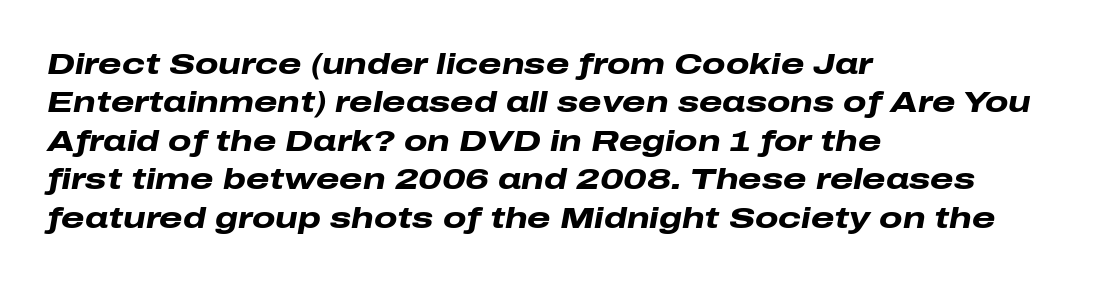
The image shows 30 px heavy, wide type, italic (leaning right); set left-aligned, normal line spacing (1.28x), normal letter spacing, not underlined; low stroke contrast and a medium x-height.
